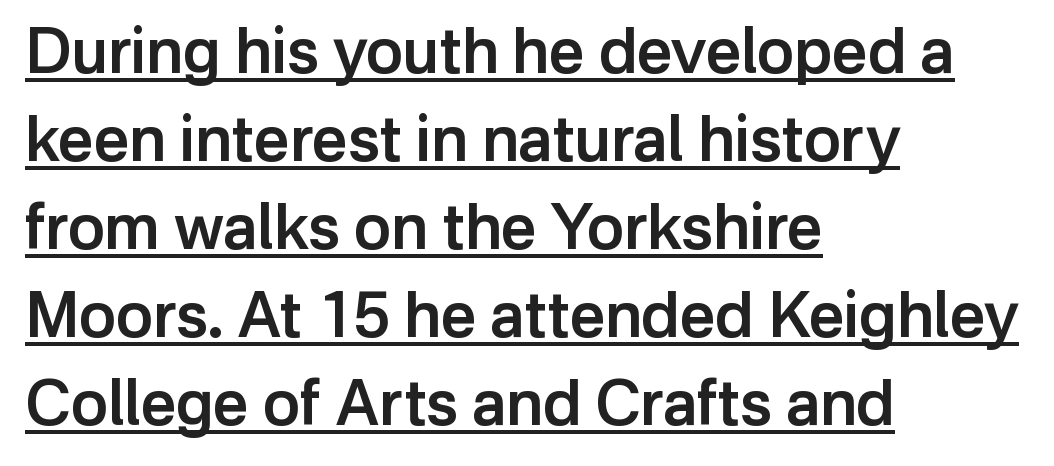
Ordinary non-slanted type is in use. The leading is moderate, giving the passage an even texture. The type family on display is of the sans-serif kind. Emphasis is given by a line drawn under the lettering. The face used here is a semibold: visibly heavier than regular, lighter than bold. Is this a fixed-width face? No — the glyphs have proportional, varying widths.
